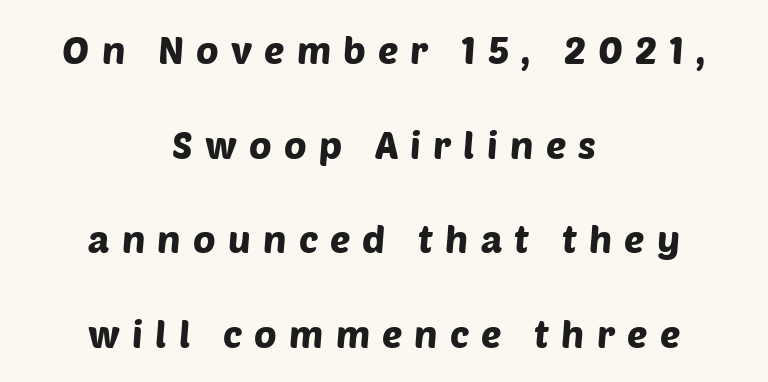
Summary of vertical rhythm: relaxed, with wide interline spacing. Spacing verdict: proportional, widths tailored to each character. Teacher's note: observe the equal gaps on both sides — that is centered alignment. A clean baseline with only descenders dipping below it.
